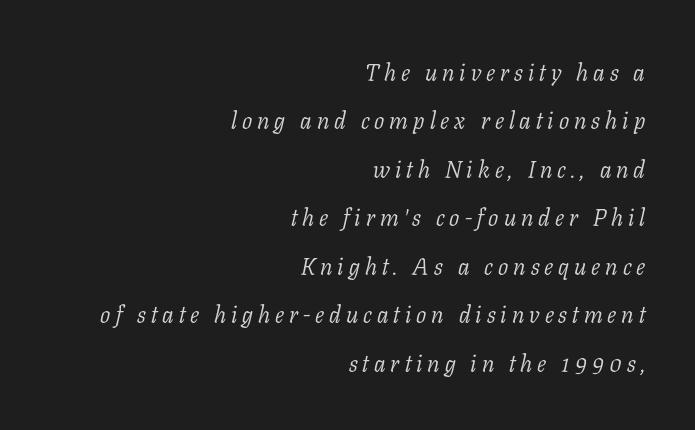
The text carries the slant typical of an italic or oblique font. Stem width sits at or under what a default text font uses. Is the letter spacing exaggerated? Yes — the characters are pushed far apart. Check under the words: just untouched page. If you drew a ruler down the right edge, every line would touch it. Compared with typical paragraphs, the rows here are farther apart.
